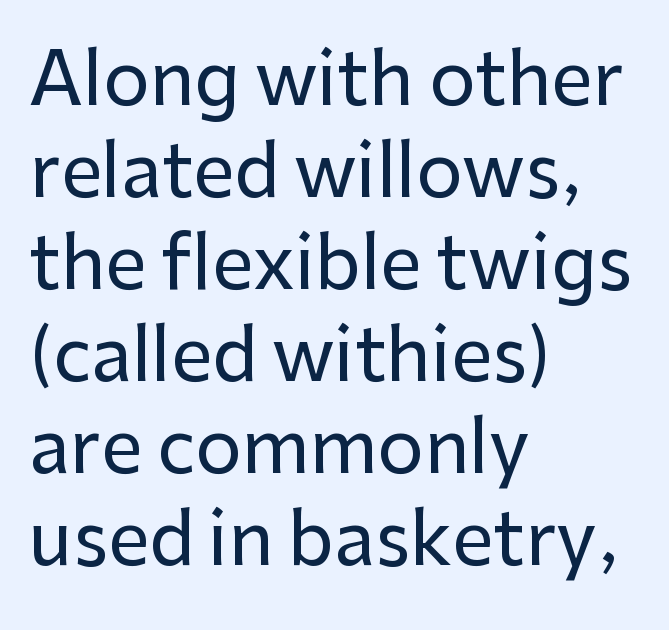
This sample has the flowing, uneven cadence of proportional lettering. Descenders are the only things crossing below the line. Regarding serifs, this sample does without them. In terms of posture, this sample is upright.
